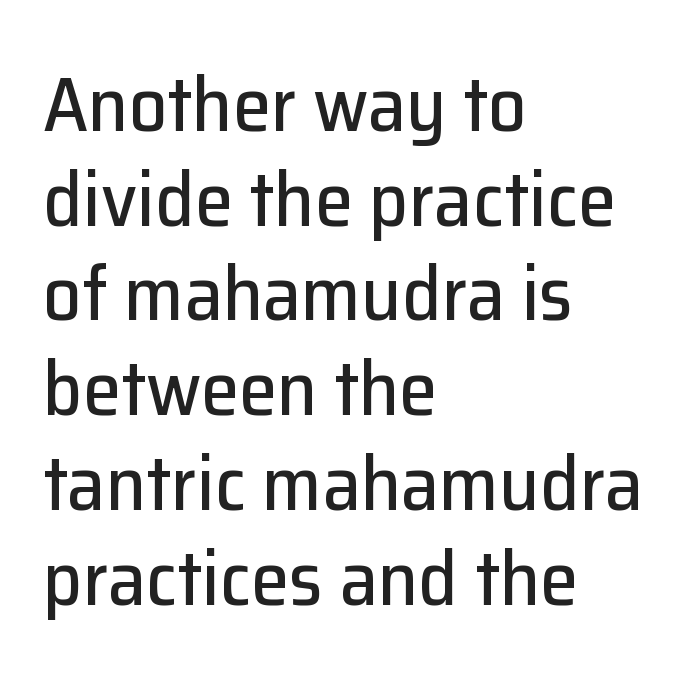
Q: Is the text italic (slanted)? A: No, it is upright.
Q: Is the typeface a serif or a sans-serif typeface? A: Sans-serif.
Q: Is the text underlined? A: No.
Q: How is the paragraph aligned? A: Left-aligned.
Q: Is the spacing between letters normal or unusually wide? A: Normal.
Q: Width (condensed, normal, or wide)? A: Normal.
Q: Stroke contrast? A: Low.
Q: x-height? A: Medium.
Q: Monospaced? A: No.
